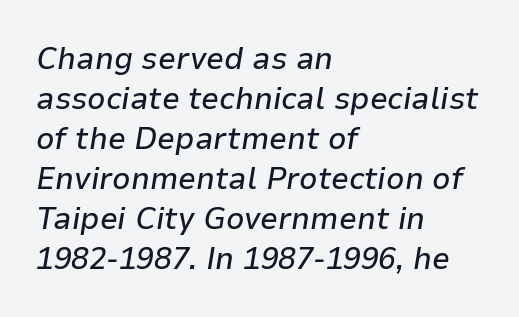
Q: Is the text italic (slanted)? A: Yes, it leans right by about 9 degrees.
Q: Is the text underlined? A: No.
Q: How is the paragraph aligned? A: Left-aligned.
Q: Is the spacing between letters normal or unusually wide? A: Normal.
Q: Is the spacing between lines tight, normal or loose? A: Normal.
Q: Width (condensed, normal, or wide)? A: Normal.
Q: Stroke contrast? A: Low.
Q: x-height? A: Medium.
Q: Monospaced? A: No.
